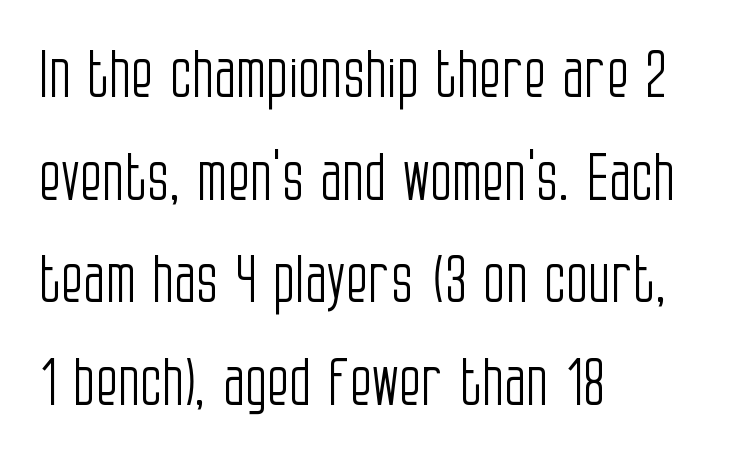
Q: Is the text bold? A: No.
Q: Is the text italic (slanted)? A: No, it is upright.
Q: Is the typeface a serif or a sans-serif typeface? A: Sans-serif.
Q: Is the text underlined? A: No.
Q: How is the paragraph aligned? A: Left-aligned.
Q: Is the spacing between letters normal or unusually wide? A: Normal.
Q: Is the spacing between lines tight, normal or loose? A: Normal.
Q: Width (condensed, normal, or wide)? A: Condensed.
Q: Stroke contrast? A: Low.
Q: x-height? A: Large.
Q: Monospaced? A: No.
